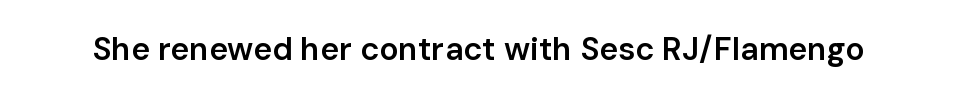
{"serif": "no", "italic": "no", "bold": "semi", "weight": "semibold", "width": "normal", "stroke_contrast": "low", "x_height": "medium", "monospaced": "no", "underline": "no", "letter_spacing": "normal", "letter_spacing_em": 0.0, "glyph_px": 32}
